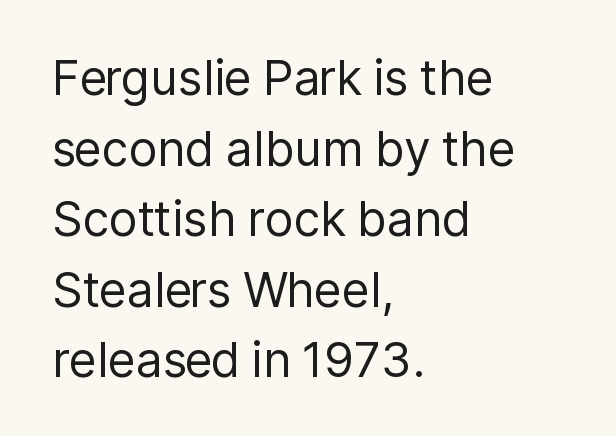
The rendering uses natural spacing where letterforms have individual widths. Each letter's strokes conclude bluntly, with no projecting serifs. Style check: upright. Honestly, the row spacing looks completely unremarkable.
